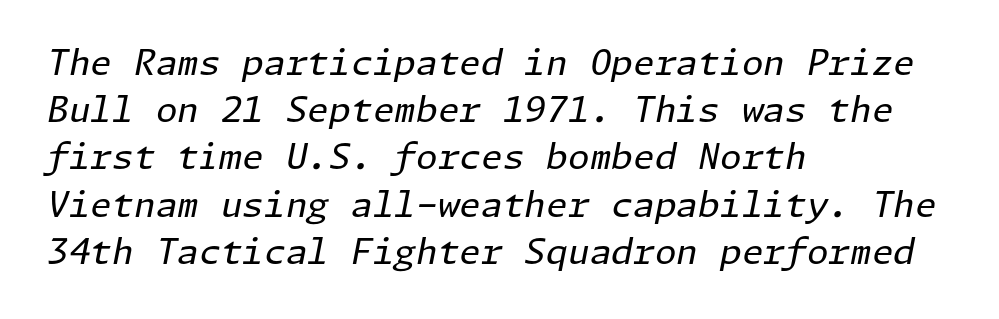
Q: Is the text bold? A: No.
Q: Is the text italic (slanted)? A: Yes, it leans right by about 11 degrees.
Q: Is the text underlined? A: No.
Q: How is the paragraph aligned? A: Left-aligned.
Q: Is the spacing between letters normal or unusually wide? A: Normal.
Q: Is the spacing between lines tight, normal or loose? A: Normal.
Q: Width (condensed, normal, or wide)? A: Normal.
Q: Stroke contrast? A: Low.
Q: x-height? A: Medium.
